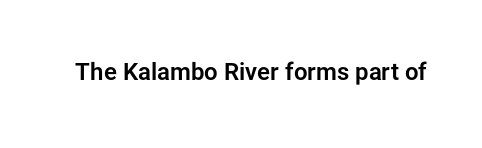
The image shows 24 px text type, upright; set normal letter spacing, not underlined.
